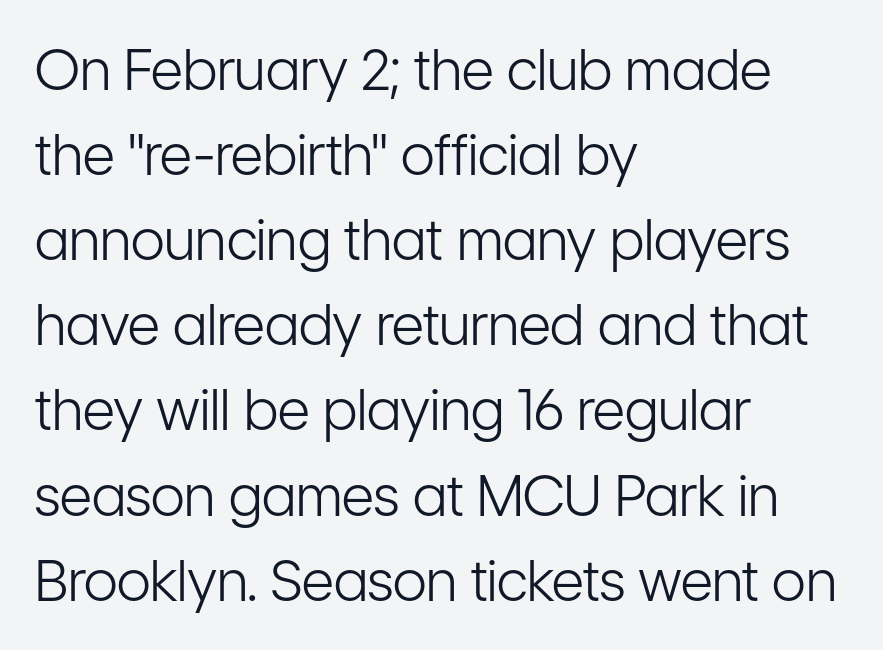
The rendering uses natural spacing where letterforms have individual widths. Only glyphs here, with clear space below each row. Horizontal alignment here is leftward, the default for most running prose. The specimen reads as upright at a glance. Observe the ordinary spacing: letters are neighbours, not strangers. No feet cap the strokes, marking this as sans-serif type.
